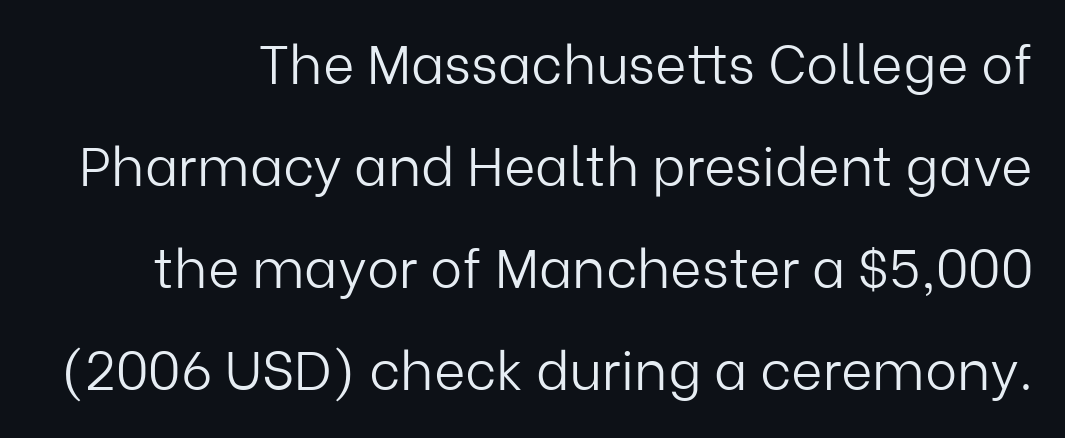
Q: Is the text bold? A: No.
Q: Is the text italic (slanted)? A: No, it is upright.
Q: Is the typeface a serif or a sans-serif typeface? A: Sans-serif.
Q: Is the text underlined? A: No.
Q: Is the spacing between letters normal or unusually wide? A: Normal.
Q: Width (condensed, normal, or wide)? A: Normal.
Q: Stroke contrast? A: Low.
Q: x-height? A: Medium.
Q: Monospaced? A: No.
